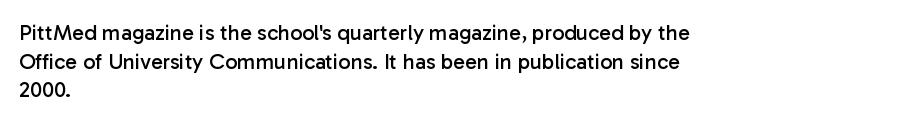
The image shows 22 px text type, upright; set left-aligned, normal line spacing (1.3x), normal letter spacing, not underlined.
